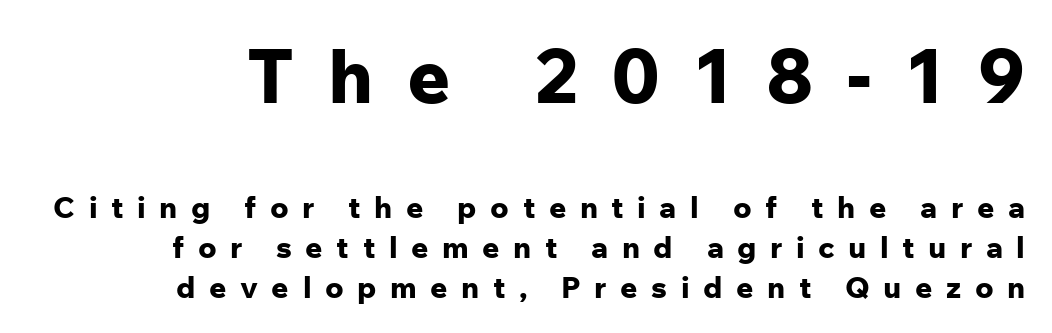
{"serif": "no", "italic": "no", "bold": "yes", "weight": "bold", "width": "normal", "stroke_contrast": "low", "x_height": "medium", "monospaced": "no", "underline": "no", "line_spacing": "normal", "line_spacing_ratio": 1.33, "letter_spacing": "wide", "letter_spacing_em": 0.45, "larger_block": "first", "size_ratio": 2.5, "glyph_px": 75}
